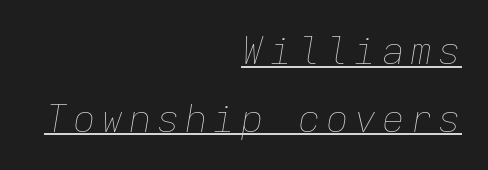
The image shows 38 px thin type, italic (leaning right), monospaced; set right-aligned, line spacing 1.78x, underlined; low stroke contrast and a medium x-height.
